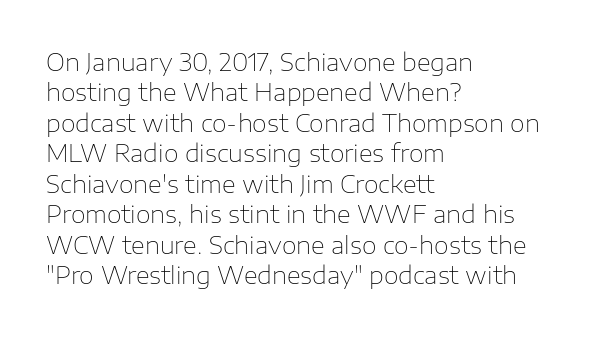
The type sits square on the baseline with zero lean. Only glyphs here, with clear space below each row. This sample is left-justified, so line endings fall wherever the words run out. Nothing unusual about the tracking: characters are spaced as the font intends. No extra ink here — the face is not bold.
